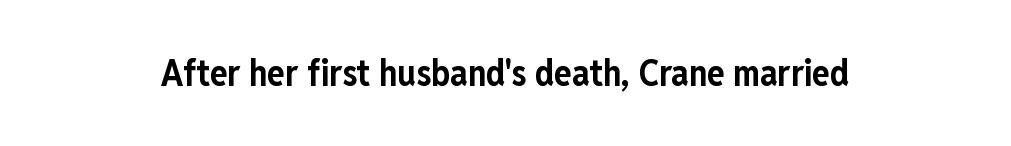
{"serif": "no", "italic": "no", "bold": "yes", "weight": "bold", "width": "condensed", "stroke_contrast": "low", "x_height": "medium", "monospaced": "no", "underline": "no", "letter_spacing": "normal", "letter_spacing_em": 0.0, "glyph_px": 36}
